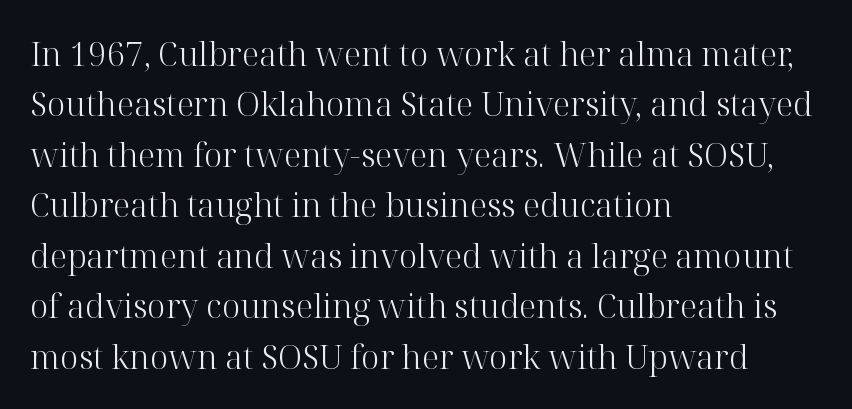
Every row of glyphs begins at an identical x-position on the left. Do the characters align in a grid? No, the font is proportional. Is the stroke heavy? The answer is a plain regular-or-lighter. The rendering shows small feet on the letterforms — a serif design.
